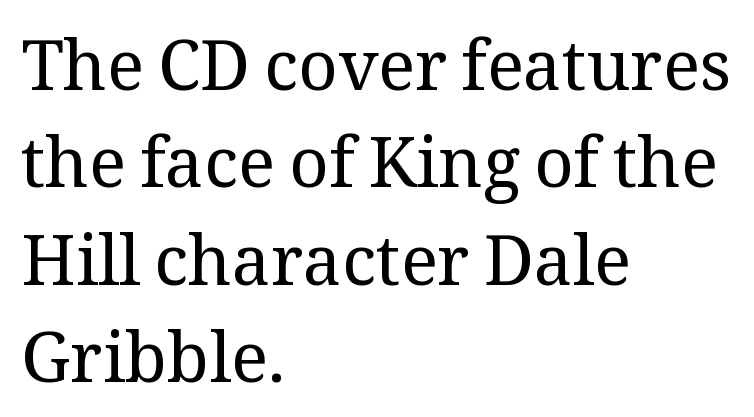
Q: Is the text bold? A: No.
Q: Is the text italic (slanted)? A: No, it is upright.
Q: Is the typeface a serif or a sans-serif typeface? A: Serif.
Q: Is the text underlined? A: No.
Q: How is the paragraph aligned? A: Left-aligned.
Q: Is the spacing between letters normal or unusually wide? A: Normal.
Q: Is the spacing between lines tight, normal or loose? A: Normal.
Q: Width (condensed, normal, or wide)? A: Normal.
Q: Stroke contrast? A: Medium.
Q: x-height? A: Medium.
Q: Monospaced? A: No.
